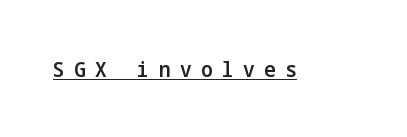
{"italic": "no", "bold": "semi", "underline": "yes", "letter_spacing": "wide", "letter_spacing_em": 0.43, "glyph_px": 22}
